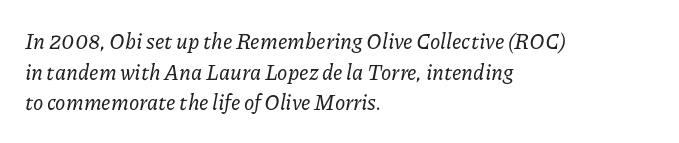
Q: Is the text italic (slanted)? A: Yes, it leans right by about 11 degrees.
Q: Is the text underlined? A: No.
Q: How is the paragraph aligned? A: Left-aligned.
Q: Is the spacing between letters normal or unusually wide? A: Normal.
Q: Is the spacing between lines tight, normal or loose? A: Normal.
